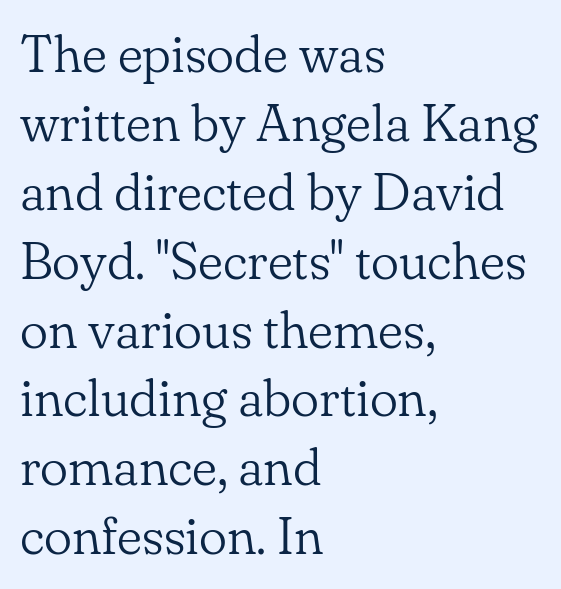
Q: Is the text bold? A: No.
Q: Is the text italic (slanted)? A: No, it is upright.
Q: Is the typeface a serif or a sans-serif typeface? A: Serif.
Q: Is the text underlined? A: No.
Q: How is the paragraph aligned? A: Left-aligned.
Q: Is the spacing between letters normal or unusually wide? A: Normal.
Q: Is the spacing between lines tight, normal or loose? A: Normal.
Q: Width (condensed, normal, or wide)? A: Normal.
Q: Stroke contrast? A: Low.
Q: x-height? A: Small.
Q: Monospaced? A: No.
